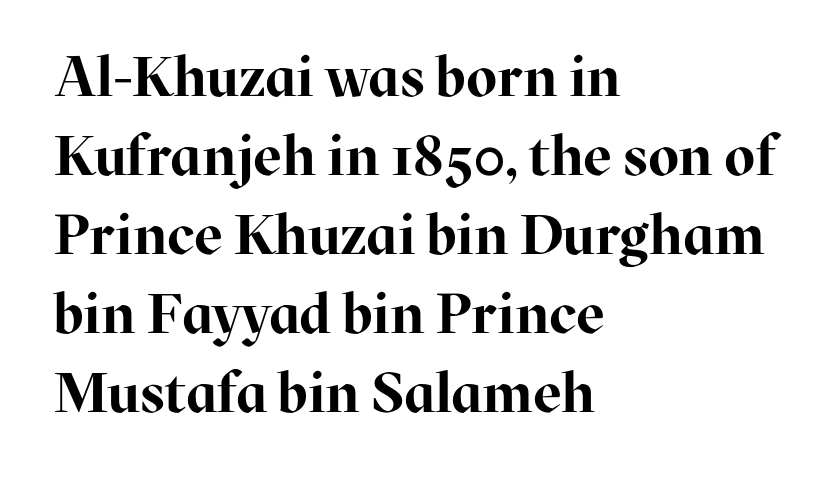
The image shows 56 px bold serif type, upright; set left-aligned, normal line spacing (1.41x), normal letter spacing, not underlined; high stroke contrast and a medium x-height.
